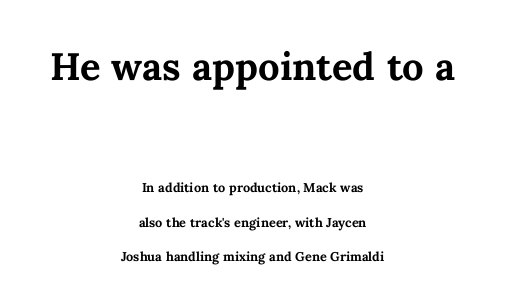
These lines were composed using upright roman letters. Caption: multi-line text, centered on the measure. Spacing verdict: proportional, widths tailored to each character. Size contrast runs from large at the top to small at the bottom.
